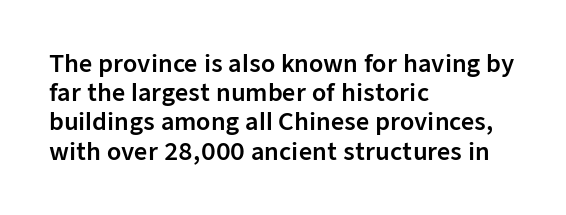
Interline gaps are of average width in this sample. Short note: letters normally spaced. Posture: vertical. The strip under each line holds only bare page. Which margin do the lines hug? The left one — the right edge is uneven.
